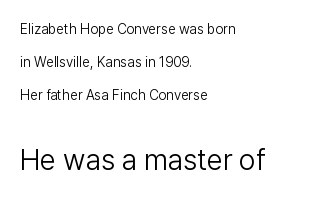
Q: Is the text bold? A: No.
Q: Is the text italic (slanted)? A: No, it is upright.
Q: Is the typeface a serif or a sans-serif typeface? A: Sans-serif.
Q: Is the text underlined? A: No.
Q: How is the paragraph aligned? A: Left-aligned.
Q: Is the spacing between letters normal or unusually wide? A: Normal.
Q: Is the spacing between lines tight, normal or loose? A: Loose.
Q: Which block of text is set in a larger size, the first (top) or the second (bottom)? A: The second (bottom) one.
Q: Width (condensed, normal, or wide)? A: Normal.
Q: Stroke contrast? A: Low.
Q: x-height? A: Medium.
Q: Monospaced? A: No.
